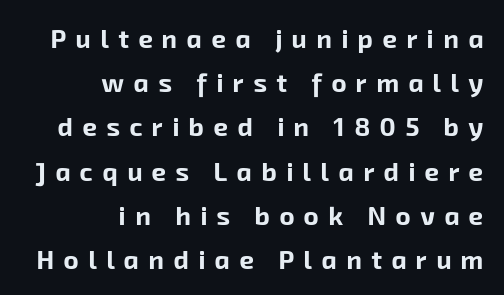
{"bold": "yes", "underline": "no", "align": "right", "line_spacing": "normal", "line_spacing_ratio": 1.7, "letter_spacing": "wide", "letter_spacing_em": 0.36, "glyph_px": 26}
